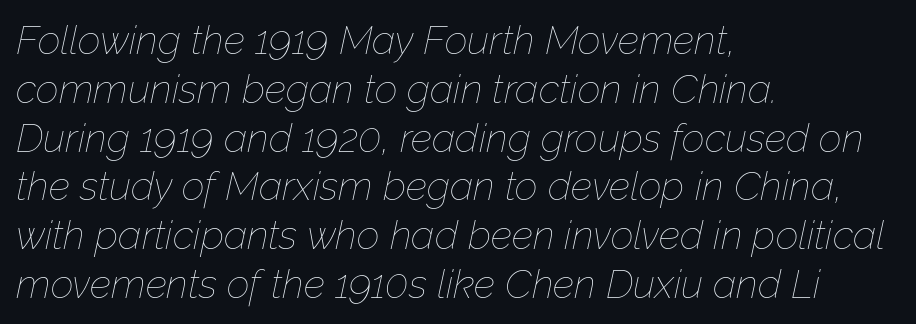
The foot of each line stays bare and open. The letters advance in unequal steps, a hallmark of proportional type. Compared with ordinary roman type, these characters are visibly tilted. Inter-character spacing is left at the font's built-in metrics. The rendering anchors every line to the left-hand side. Heft: none added — not bold.
